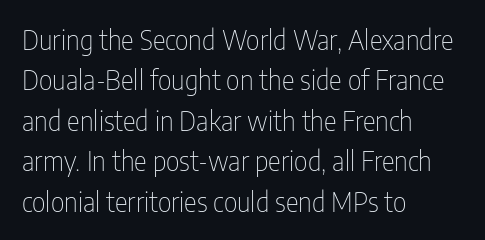
{"italic": "no", "bold": "no", "underline": "no", "align": "left", "line_spacing": "normal", "line_spacing_ratio": 1.5, "letter_spacing": "normal", "letter_spacing_em": 0.0, "glyph_px": 27}
